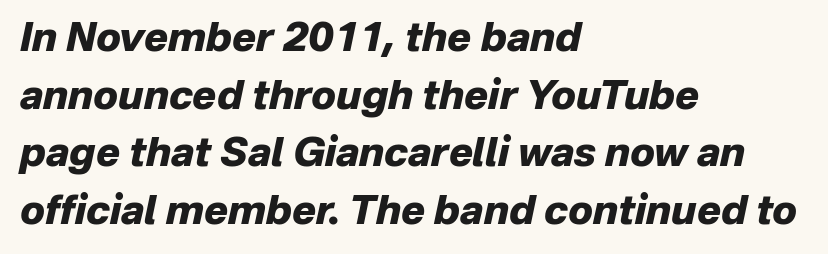
Q: Is the text bold? A: Yes.
Q: Is the text italic (slanted)? A: Yes, it leans right by about 12 degrees.
Q: Is the text underlined? A: No.
Q: How is the paragraph aligned? A: Left-aligned.
Q: Is the spacing between letters normal or unusually wide? A: Normal.
Q: Is the spacing between lines tight, normal or loose? A: Normal.
Q: Width (condensed, normal, or wide)? A: Normal.
Q: Stroke contrast? A: Low.
Q: x-height? A: Medium.
Q: Monospaced? A: No.
